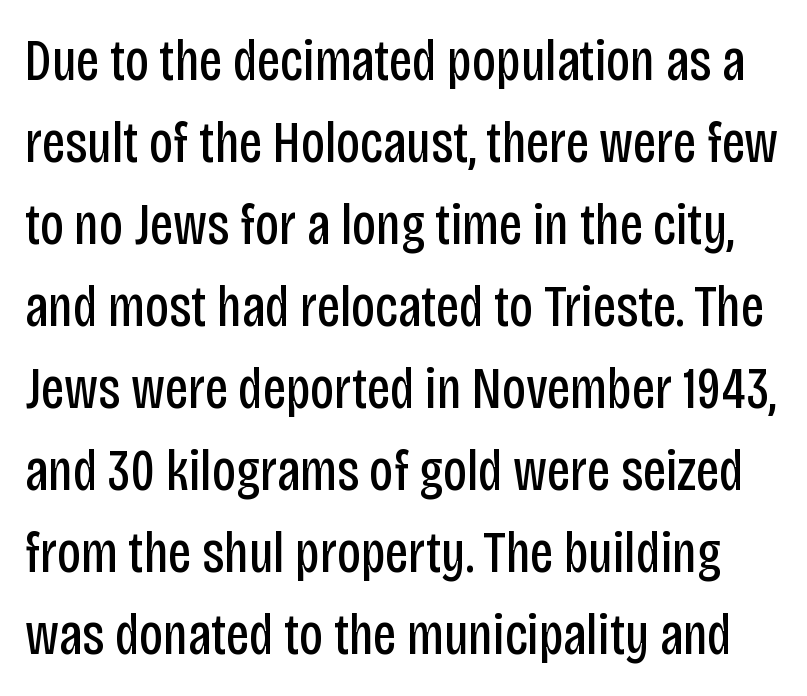
The image shows 59 px regular-weight, condensed sans-serif type, upright; set normal line spacing (1.39x), normal letter spacing, not underlined; low stroke contrast and a large x-height.
